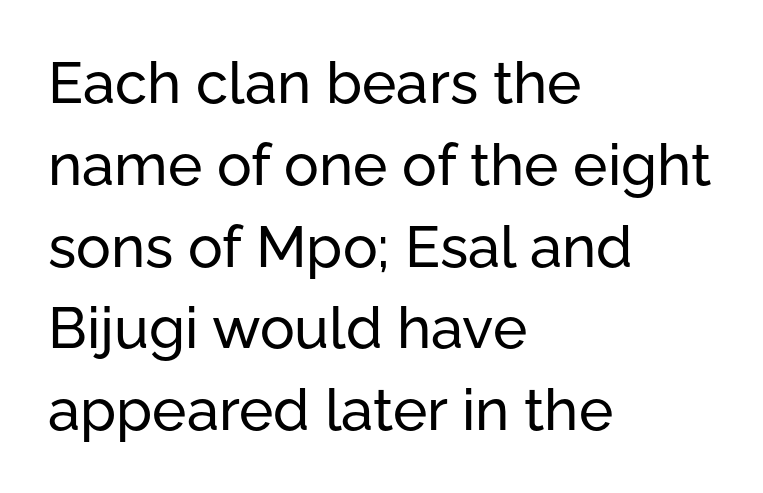
The image shows 58 px sans-serif type, upright; set left-aligned, normal line spacing (1.41x), normal letter spacing, not underlined; low stroke contrast and a medium x-height.
